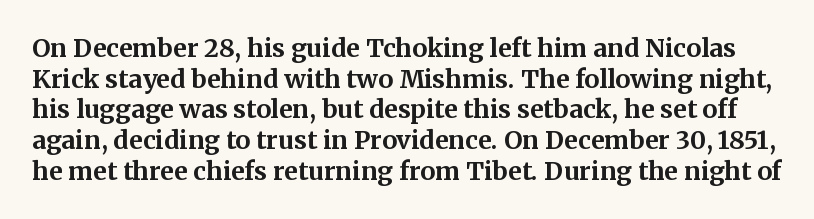
{"italic": "no", "bold": "yes", "underline": "no", "line_spacing_ratio": 1.23, "letter_spacing": "normal", "letter_spacing_em": 0.0, "glyph_px": 25}
